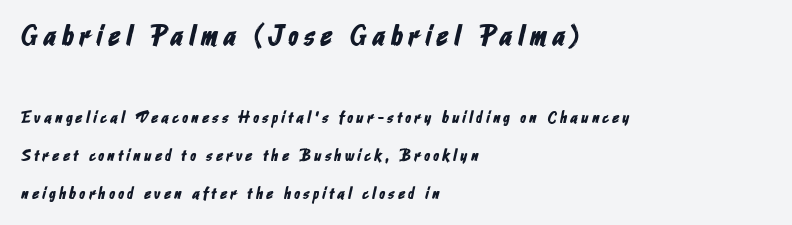
Compare the two chunks: the upper has the greater cap height. You could only call the tracking loose — the letters float apart. You could not count columns in this text — the font is proportionally spaced. Only glyphs here, with clear space below each row. One glance says open: line gaps are wider than usual.
